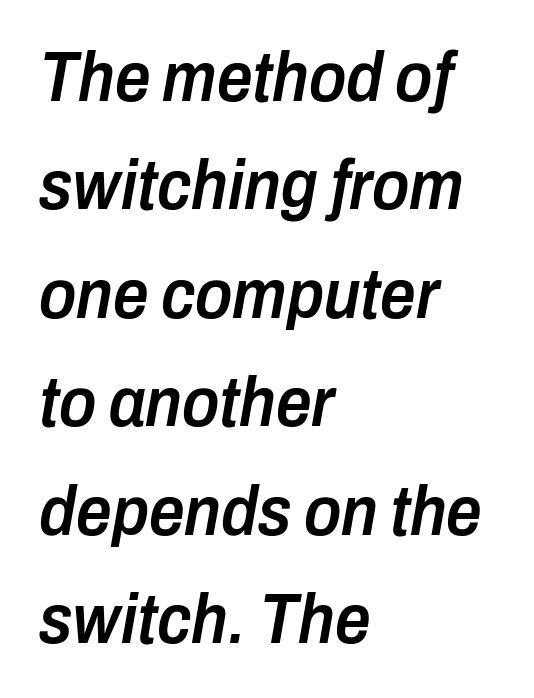
{"italic": "yes", "lean": "right", "slant_degrees": 10, "bold": "semi", "weight": "semibold", "width": "condensed", "stroke_contrast": "low", "x_height": "medium", "monospaced": "no", "underline": "no", "align": "left", "line_spacing": "normal", "line_spacing_ratio": 1.55, "letter_spacing": "normal", "letter_spacing_em": 0.0, "glyph_px": 70}
